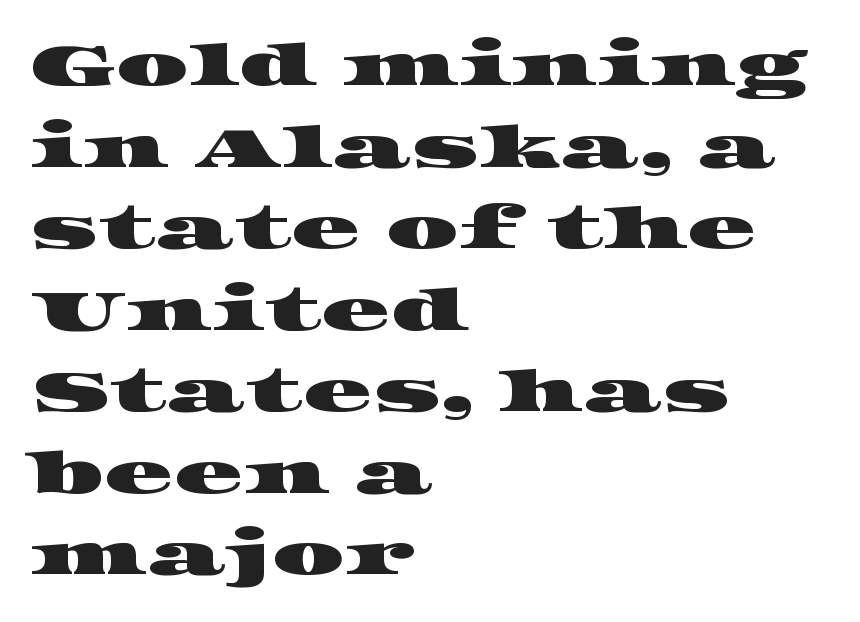
Quick note: interline space is typical. Descenders are the only things crossing below the line. Look at the bottom of the vertical strokes: they flare into serifs here. This sample has the flowing, uneven cadence of proportional lettering. Visually the block forms a straight wall on the left and a jagged coastline on the right.
